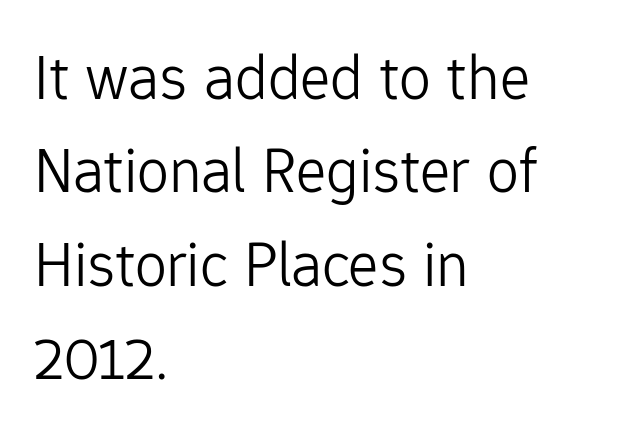
Looks like regular typesetting: each glyph gets only the width it needs. What's the leading like? Ordinary, nothing unusual. Letters rest on an invisible, unmarked baseline. Every character sits straight up, as roman type does. The gaps between neighbouring characters are ordinary and unremarkable.
